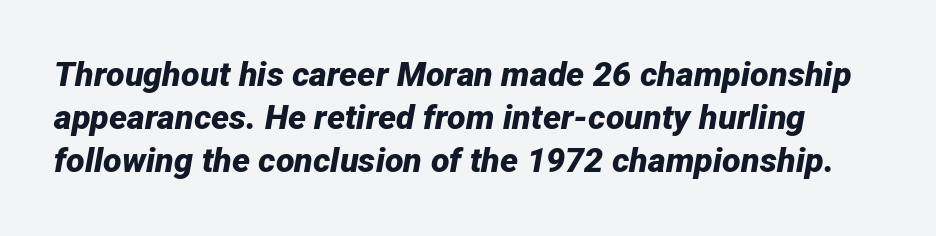
Between one letter and the next there's only the usual sliver of space. This is heavy type, rendered in bold. Vertically, the passage feels balanced, rows spaced as you'd expect. Type without underlining. Designer's note — italics engaged.
